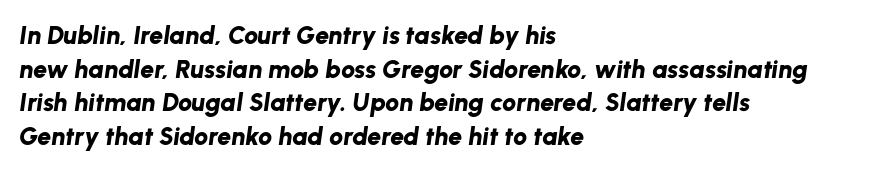
The image shows 25 px bold type, italic (leaning right); set left-aligned, normal line spacing (1.35x), normal letter spacing, not underlined.
